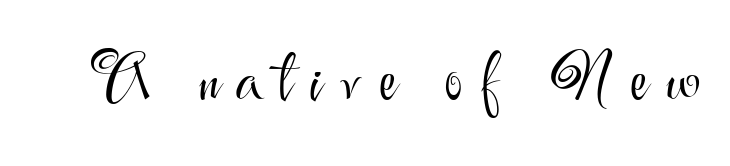
This sample uses expanded letter spacing, leaving extra air between glyphs. Each letter keeps its own natural width here, so spacing adapts to shape. The zone under the glyphs is completely vacant. Weight: not bold — regular or lighter.
